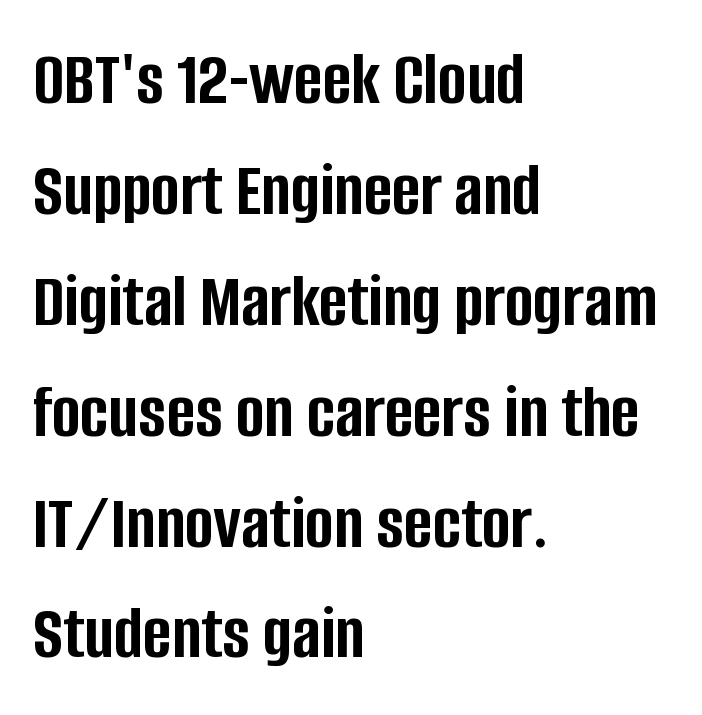
The image shows 77 px semibold, condensed sans-serif type, upright; set left-aligned, normal line spacing (1.44x), normal letter spacing, not underlined; low stroke contrast and a large x-height.
